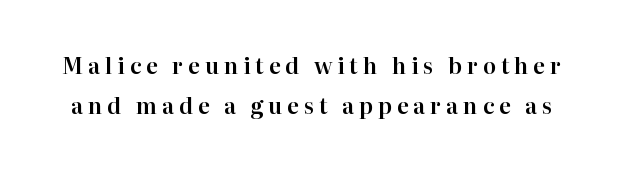
{"italic": "no", "underline": "no", "line_spacing_ratio": 1.8, "letter_spacing": "wide", "letter_spacing_em": 0.22, "glyph_px": 22}
